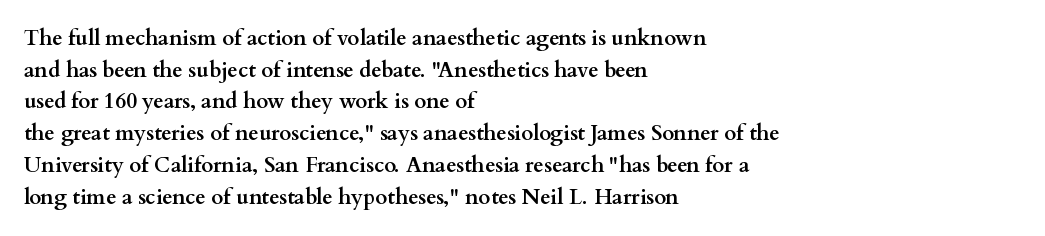
This is roman type, the default non-slanted kind. Observe the ordinary spacing: letters are neighbours, not strangers. The space between consecutive lines is moderate. Leftover space on each line is placed entirely after the last word. The string is rendered with underlining switched off. What weight is shown? A full bold with thick strokes.
